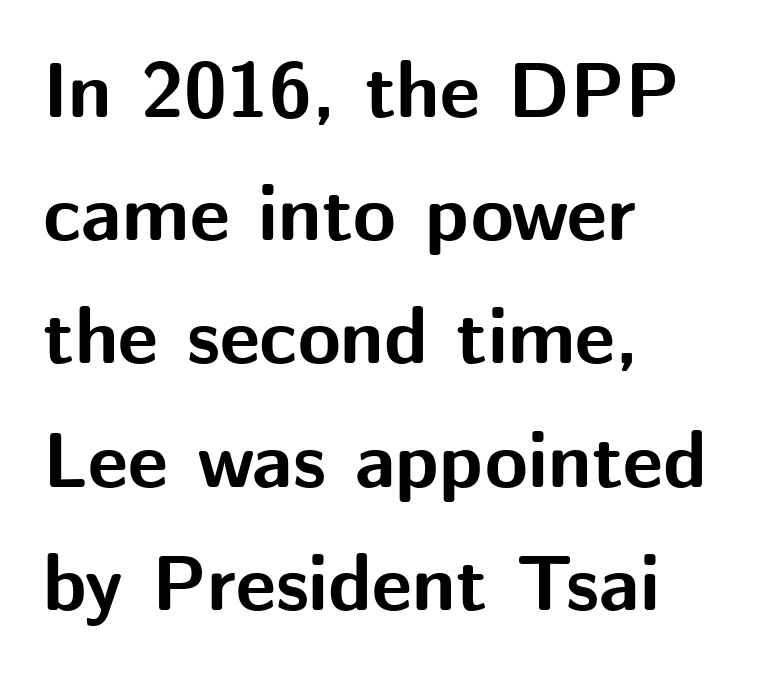
Q: Is the text bold? A: Yes.
Q: Is the text italic (slanted)? A: No, it is upright.
Q: Is the typeface a serif or a sans-serif typeface? A: Sans-serif.
Q: Is the text underlined? A: No.
Q: How is the paragraph aligned? A: Left-aligned.
Q: Is the spacing between letters normal or unusually wide? A: Normal.
Q: Is the spacing between lines tight, normal or loose? A: Normal.
Q: Width (condensed, normal, or wide)? A: Normal.
Q: Stroke contrast? A: Medium.
Q: x-height? A: Medium.
Q: Monospaced? A: No.
